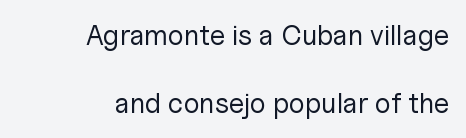
Italic? Not at all — the glyphs are vertical. Airy leading. A clean baseline with only descenders dipping below it. If you drew a ruler down the right edge, every line would touch it.
